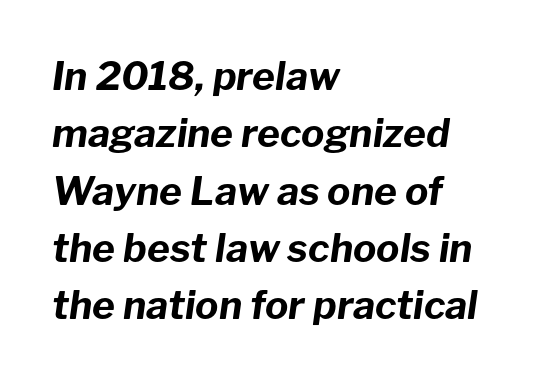
Q: Is the text bold? A: Yes.
Q: Is the text italic (slanted)? A: Yes, it leans right by about 8 degrees.
Q: Is the text underlined? A: No.
Q: How is the paragraph aligned? A: Left-aligned.
Q: Is the spacing between letters normal or unusually wide? A: Normal.
Q: Is the spacing between lines tight, normal or loose? A: Normal.
Q: Width (condensed, normal, or wide)? A: Normal.
Q: Stroke contrast? A: Low.
Q: x-height? A: Medium.
Q: Monospaced? A: No.
